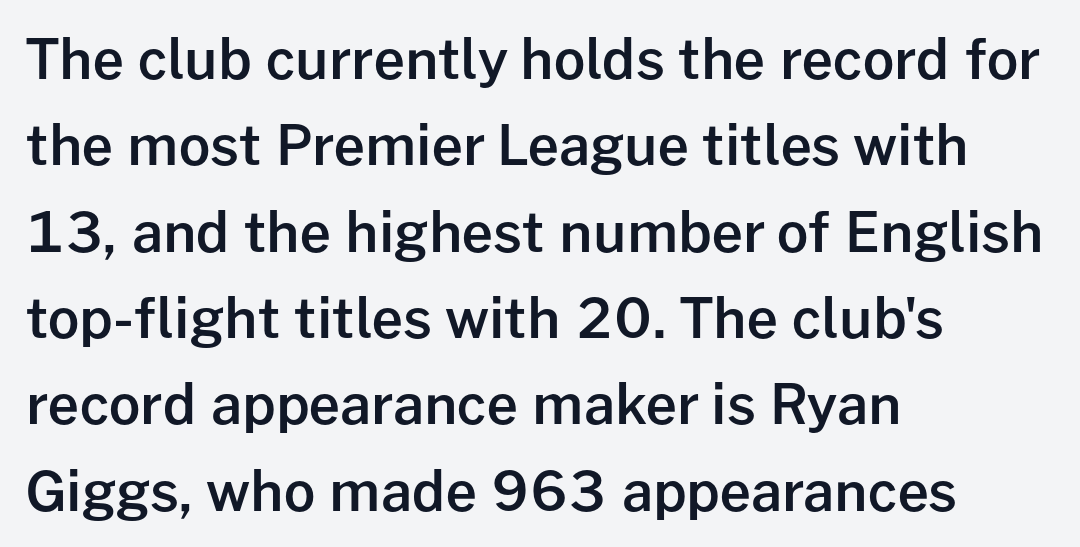
{"serif": "no", "italic": "no", "bold": "semi", "weight": "semibold", "width": "normal", "stroke_contrast": "low", "x_height": "medium", "monospaced": "no", "underline": "no", "align": "left", "line_spacing": "normal", "line_spacing_ratio": 1.57, "letter_spacing": "normal", "letter_spacing_em": 0.0, "glyph_px": 55}
